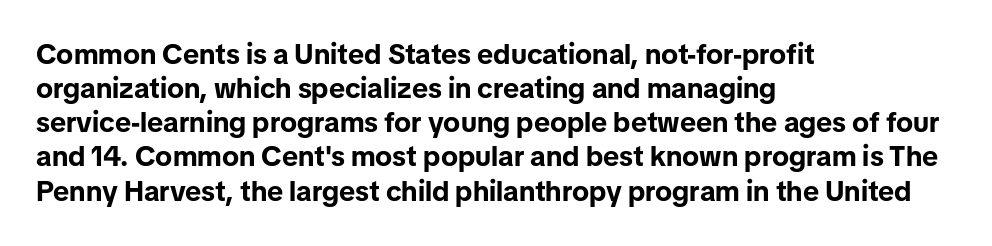
The specimen omits any rule beneath the text block's lines. This rendering employs a face without finishing strokes, i.e., a sans-serif. Posture: vertical. This is heavy type, rendered in bold. The letters sit at their default tracking, neither squeezed nor spread.
